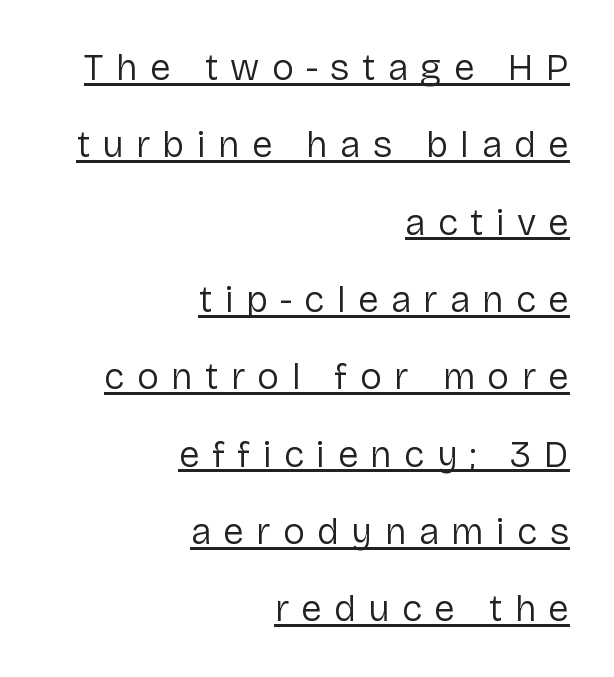
Is there much room between lines? Yes — plenty of vertical air separates them. Each word looks stretched out because of the extra space between its letters. The strokes are not fattened; the text isn't bold. Is this a fixed-width face? No — the glyphs have proportional, varying widths.
